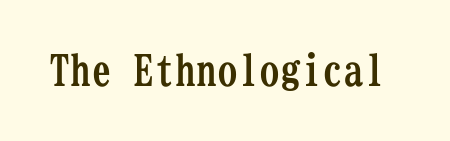
The image shows 42 px semibold, condensed serif type, upright, monospaced; set normal letter spacing, not underlined; low stroke contrast and a medium x-height.
